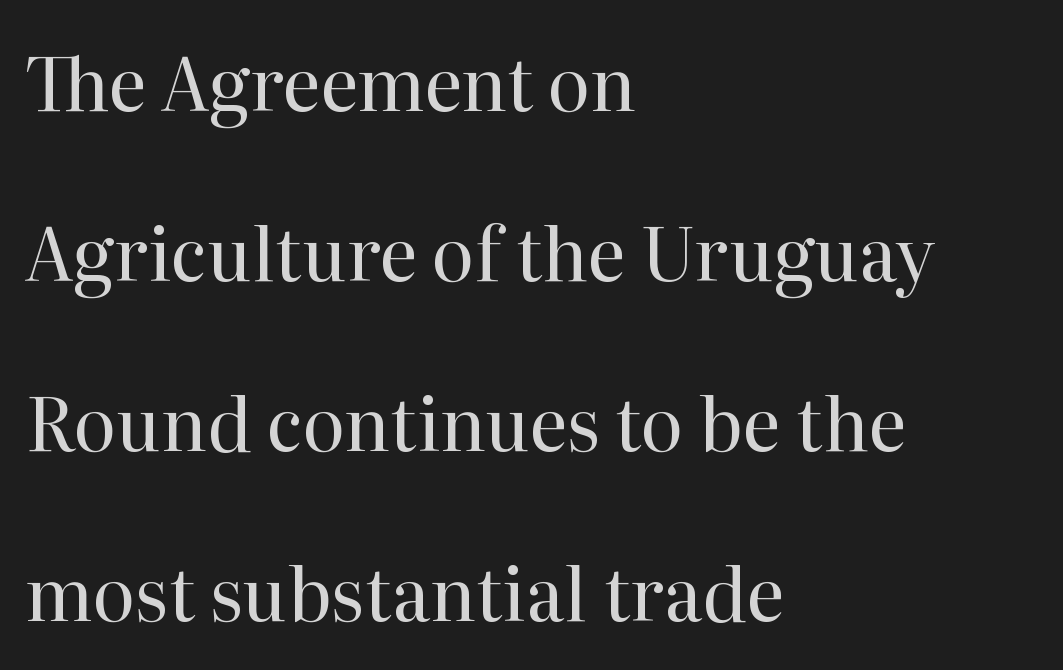
{"serif": "yes", "italic": "no", "bold": "no", "weight": "regular", "width": "normal", "stroke_contrast": "high", "x_height": "medium", "monospaced": "no", "underline": "no", "align": "left", "line_spacing": "loose", "line_spacing_ratio": 2.33, "letter_spacing": "normal", "letter_spacing_em": 0.0, "glyph_px": 73}
